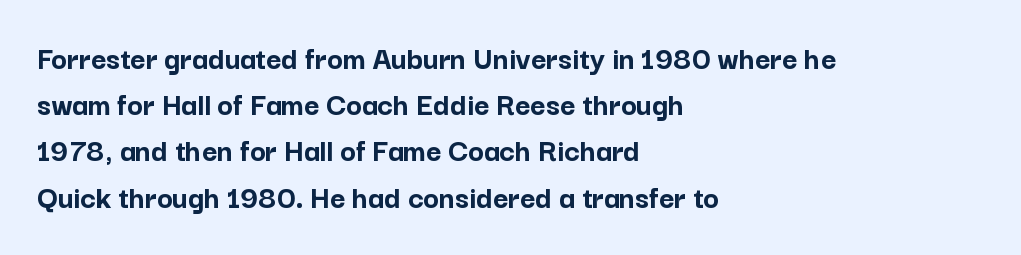
{"serif": "no", "italic": "no", "bold": "yes", "weight": "semibold", "width": "normal", "stroke_contrast": "low", "x_height": "medium", "monospaced": "no", "underline": "no", "align": "left", "line_spacing": "normal", "line_spacing_ratio": 1.4, "letter_spacing": "normal", "letter_spacing_em": 0.0, "glyph_px": 33}
